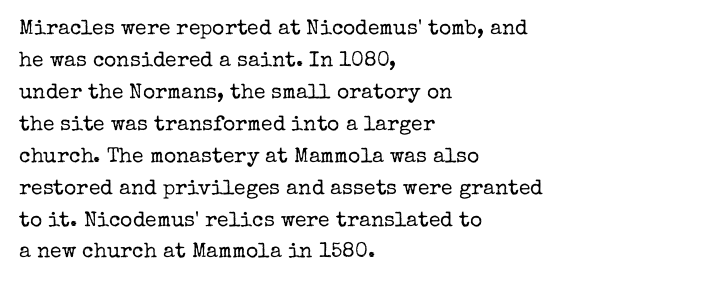
Vertical strokes here are truly vertical. The paragraph has a hard left edge and a soft right edge. The rendering uses a moderate line-height, typical for paragraphs. The cut favours lightness, reaching ordinary text weight at its darkest.
